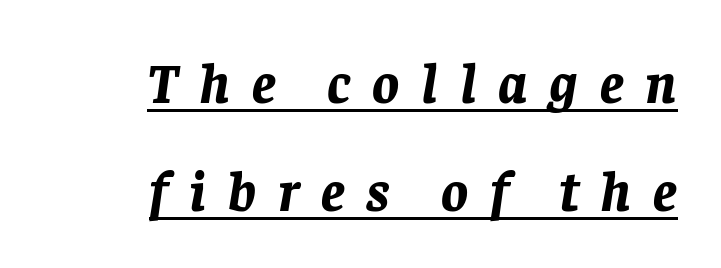
Q: Is the text bold? A: Yes.
Q: Is the text italic (slanted)? A: Yes, it leans right by about 8 degrees.
Q: Is the text underlined? A: Yes.
Q: How is the paragraph aligned? A: Right-aligned.
Q: Is the spacing between letters normal or unusually wide? A: Unusually wide.
Q: Is the spacing between lines tight, normal or loose? A: Loose.
Q: Width (condensed, normal, or wide)? A: Normal.
Q: Stroke contrast? A: Low.
Q: x-height? A: Large.
Q: Monospaced? A: No.
